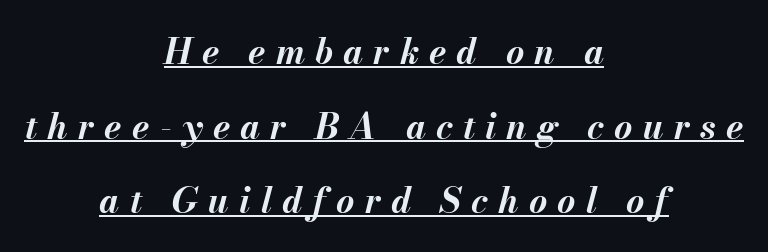
Q: Is the text bold? A: Yes.
Q: Is the text italic (slanted)? A: Yes, it leans right by about 13 degrees.
Q: Is the text underlined? A: Yes.
Q: How is the paragraph aligned? A: Centered.
Q: Is the spacing between letters normal or unusually wide? A: Unusually wide.
Q: Is the spacing between lines tight, normal or loose? A: Loose.
Q: Width (condensed, normal, or wide)? A: Normal.
Q: Stroke contrast? A: Medium.
Q: x-height? A: Small.
Q: Monospaced? A: No.
